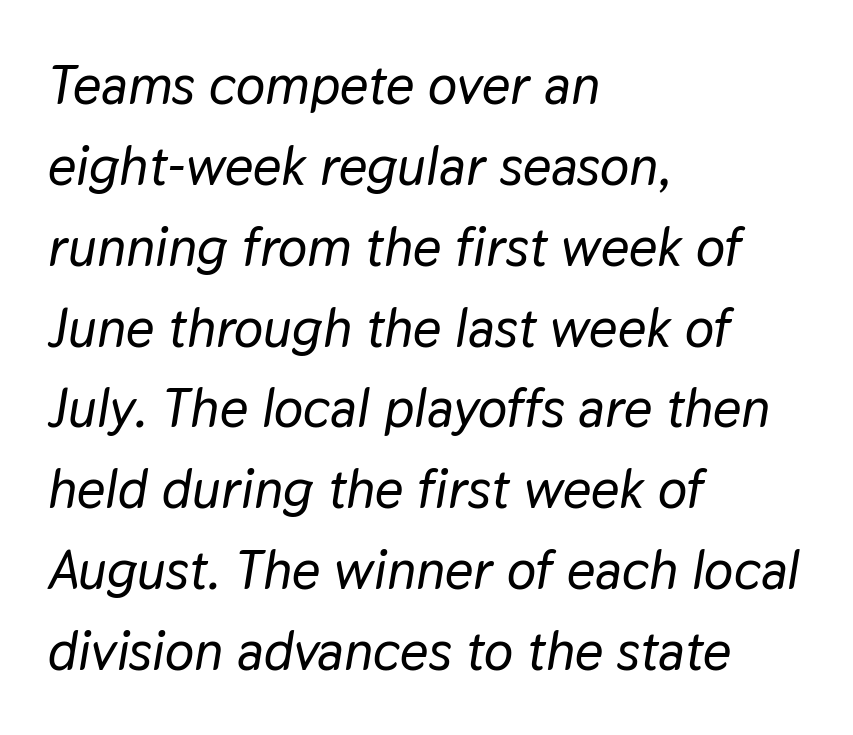
{"italic": "yes", "lean": "right", "slant_degrees": 9, "width": "normal", "stroke_contrast": "low", "x_height": "medium", "monospaced": "no", "underline": "no", "align": "left", "line_spacing": "normal", "line_spacing_ratio": 1.47, "letter_spacing": "normal", "letter_spacing_em": 0.0, "glyph_px": 55}
